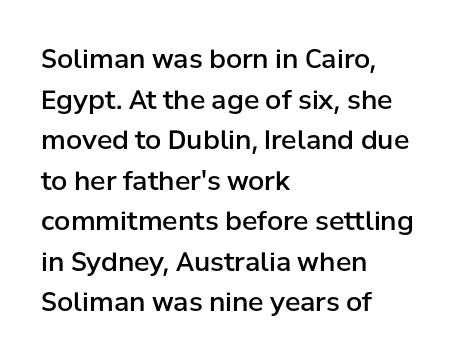
{"italic": "no", "bold": "semi", "underline": "no", "align": "left", "line_spacing": "normal", "line_spacing_ratio": 1.56, "letter_spacing": "normal", "letter_spacing_em": 0.0, "glyph_px": 26}
